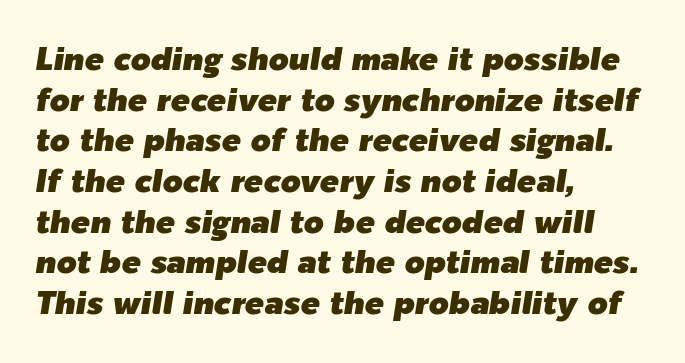
Q: Is the text italic (slanted)? A: Yes, it leans right by about 9 degrees.
Q: Is the text underlined? A: No.
Q: How is the paragraph aligned? A: Left-aligned.
Q: Is the spacing between letters normal or unusually wide? A: Normal.
Q: Is the spacing between lines tight, normal or loose? A: Normal.
Q: Width (condensed, normal, or wide)? A: Normal.
Q: Stroke contrast? A: Low.
Q: x-height? A: Medium.
Q: Monospaced? A: No.
